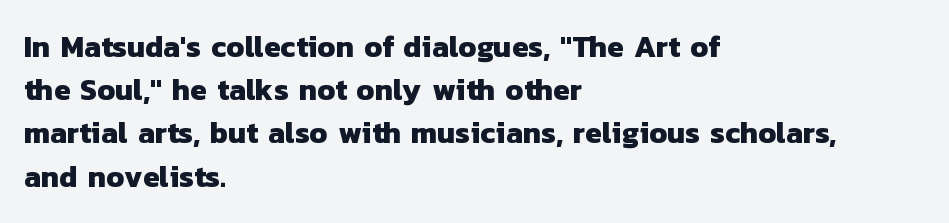
{"serif": "no", "bold": "yes", "weight": "heavy", "width": "normal", "stroke_contrast": "low", "x_height": "medium", "monospaced": "no", "underline": "no", "align": "left", "line_spacing": "normal", "line_spacing_ratio": 1.44, "letter_spacing": "normal", "letter_spacing_em": 0.0, "glyph_px": 30}
